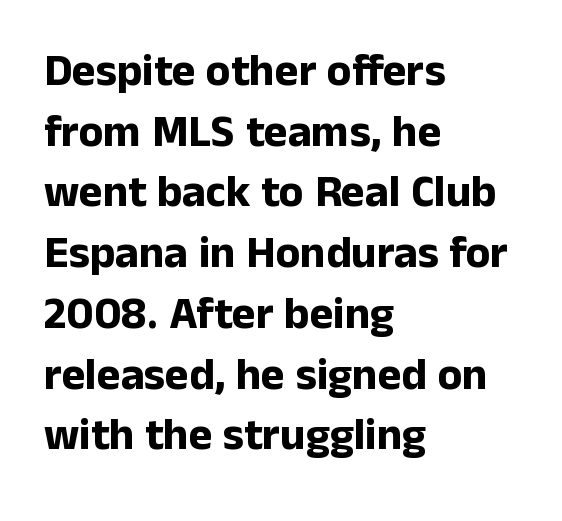
The specimen reads as upright at a glance. Clear beneath every line of the passage. The typeface chosen for these lines omits serifs. Notice how descenders clear the ascenders below comfortably — that's standard leading.
